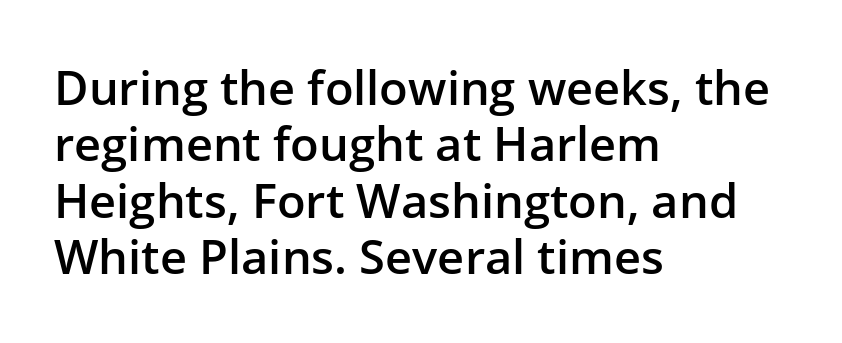
{"serif": "no", "italic": "no", "bold": "semi", "weight": "semibold", "width": "normal", "stroke_contrast": "low", "x_height": "medium", "monospaced": "no", "underline": "no", "align": "left", "line_spacing_ratio": 1.2, "letter_spacing": "normal", "letter_spacing_em": 0.0, "glyph_px": 47}
